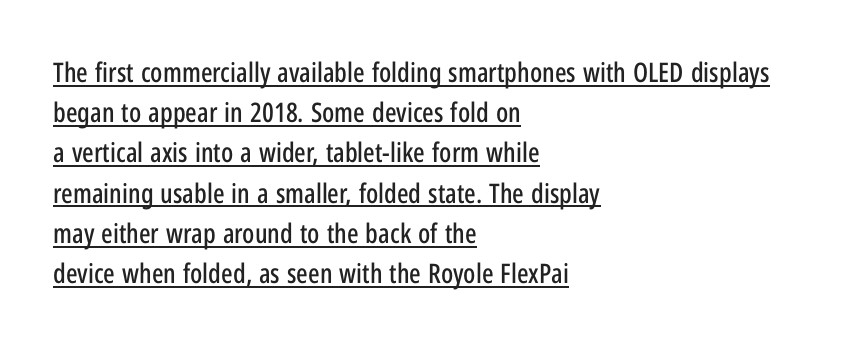
Like a heading marked for emphasis, these lines bear an underscore. Where is the straight margin? On the left. The rendering keeps characters at their native spacing. Rendered with straight, roman letterforms. How would I describe the line gaps? Plain and ordinary.
